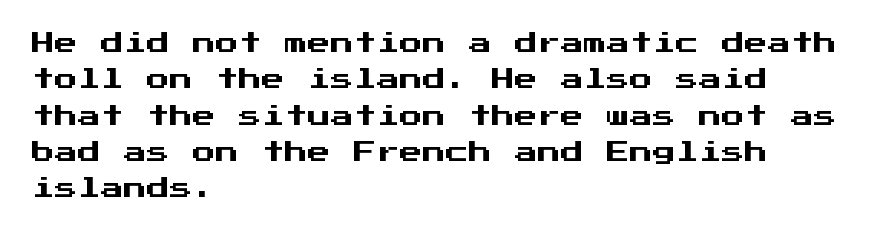
{"italic": "no", "underline": "no", "align": "left", "line_spacing": "normal", "line_spacing_ratio": 1.58, "letter_spacing": "normal", "letter_spacing_em": 0.0, "glyph_px": 23}
